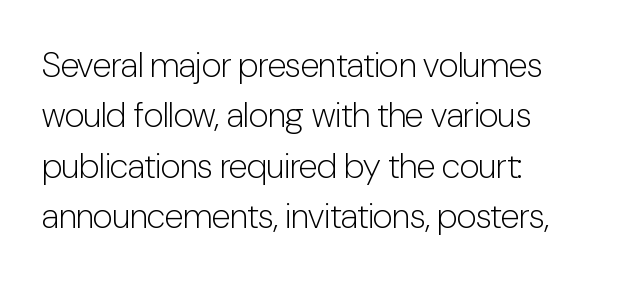
{"serif": "no", "italic": "no", "bold": "no", "weight": "light", "width": "condensed", "stroke_contrast": "low", "x_height": "medium", "monospaced": "no", "underline": "no", "align": "left", "line_spacing": "normal", "line_spacing_ratio": 1.44, "letter_spacing": "normal", "letter_spacing_em": 0.0, "glyph_px": 35}
